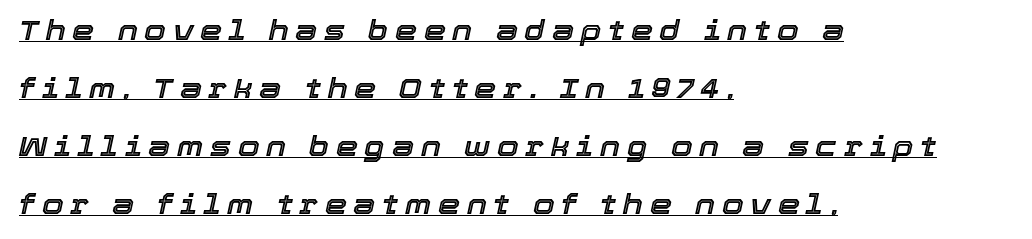
The typography opts for an oblique posture over an upright one. The sample's only ornament is a line tracing under the words. The type is letterspaced generously, with wide tracking. The letters advance in unequal steps, a hallmark of proportional type. Baseline-to-baseline distance is far greater than the letter height.
